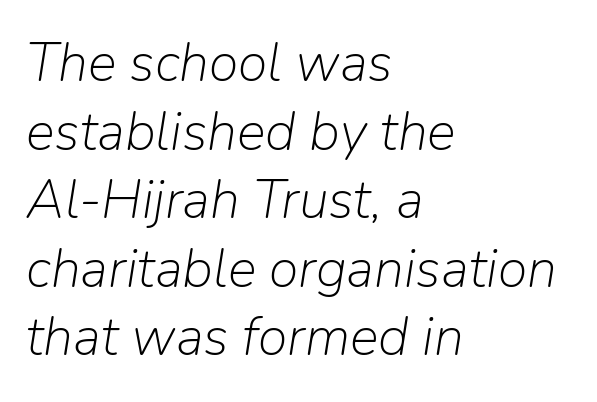
Heaviness? Minimal to ordinary, like unemphasized prose. This sample keeps an unexceptional amount of space between lines. How are the letters spaced? Ordinarily, with no added tracking. Reading down the block, your eye returns to a fixed left position each line.
